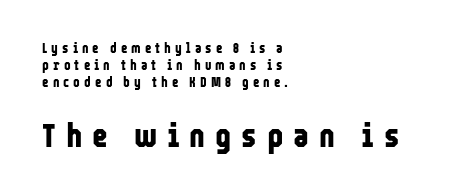
{"serif": "no", "italic": "no", "bold": "yes", "weight": "bold", "width": "condensed", "stroke_contrast": "low", "x_height": "medium", "monospaced": "no", "underline": "no", "align": "left", "line_spacing_ratio": 1.23, "letter_spacing": "wide", "letter_spacing_em": 0.29, "larger_block": "second", "size_ratio": 2.43, "glyph_px": 34}
